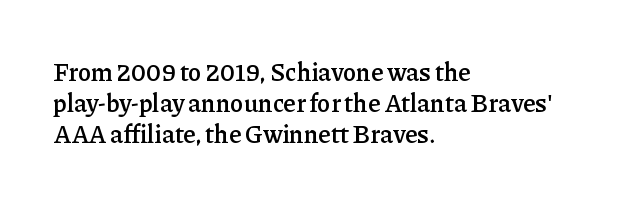
{"italic": "no", "bold": "semi", "underline": "no", "align": "left", "line_spacing": "normal", "line_spacing_ratio": 1.25, "letter_spacing": "normal", "letter_spacing_em": 0.0, "glyph_px": 25}
